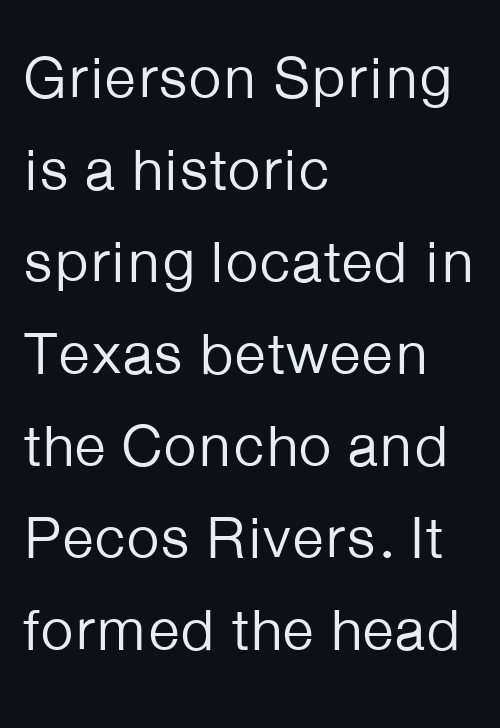
The image shows 59 px regular-weight sans-serif type, upright; set left-aligned, normal line spacing (1.56x), normal letter spacing, not underlined; low stroke contrast and a medium x-height.
